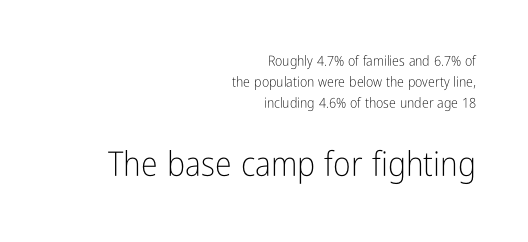
The image shows 34 px light, condensed sans-serif type, upright; set right-aligned, normal line spacing (1.5x), normal letter spacing, not underlined; the second (bottom) block is 2.43x larger; low stroke contrast and a medium x-height.
